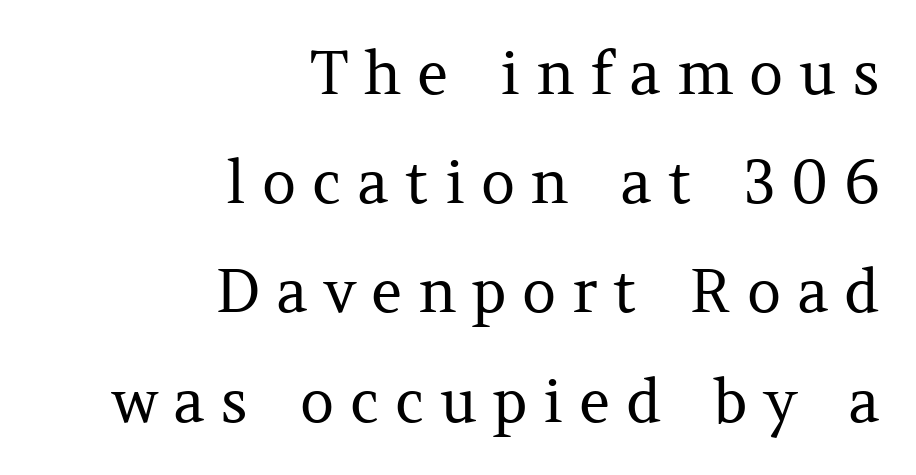
The image shows 60 px regular-weight serif type, upright; set right-aligned, line spacing 1.82x, unusually wide letter spacing (+0.26 em), not underlined; medium stroke contrast and a medium x-height.
